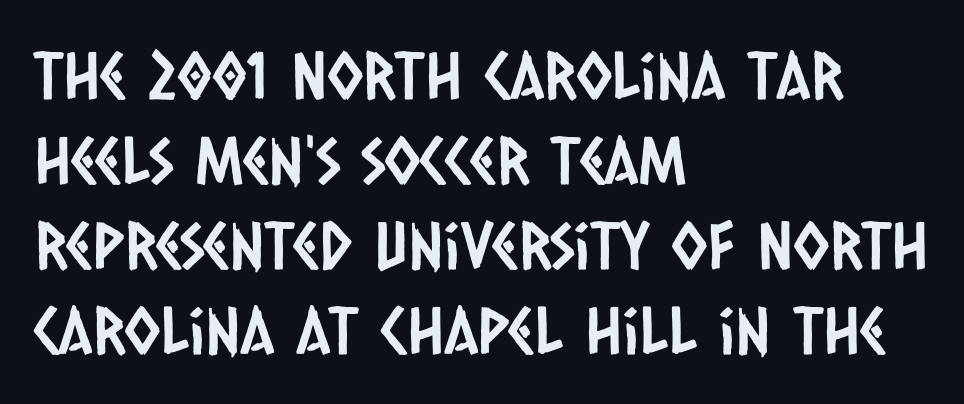
A classic flush-left, rag-right setting is used for this passage. Note the varied advance widths — an 'i' is clearly narrower than an 'm'. The zone under the glyphs is completely vacant. How would I describe the line gaps? Plain and ordinary.
